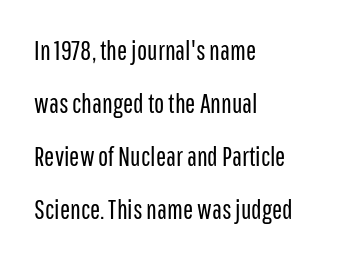
Q: Is the text bold? A: No.
Q: Is the text italic (slanted)? A: No, it is upright.
Q: Is the text underlined? A: No.
Q: How is the paragraph aligned? A: Left-aligned.
Q: Is the spacing between letters normal or unusually wide? A: Normal.
Q: Is the spacing between lines tight, normal or loose? A: Loose.
